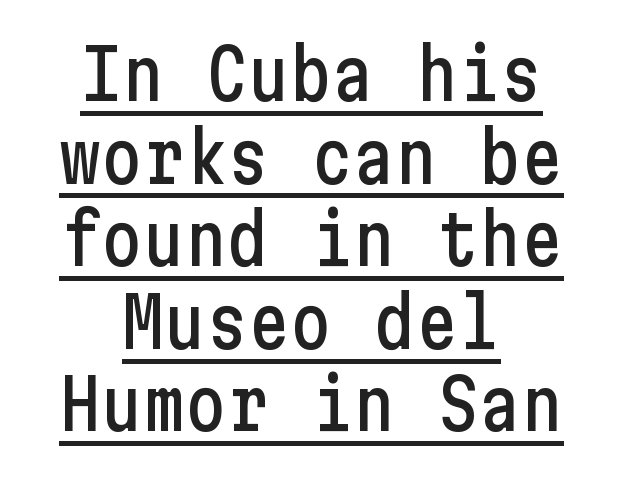
Does the copy run flush right? No — it is centered line by line. Every word sits above its own underline. Typographically, this falls in the sans-serif category. These lines keep a tight, regular rhythm from letter to letter.
